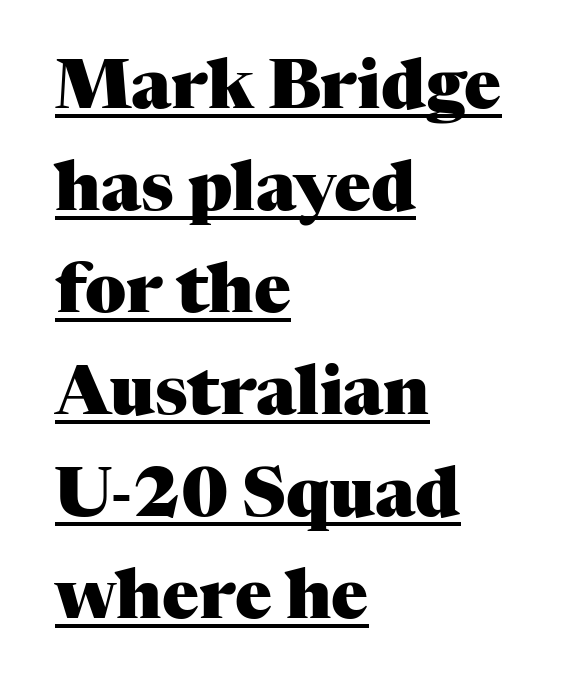
The image shows 68 px heavy serif type, upright; set left-aligned, normal line spacing (1.5x), normal letter spacing, underlined; medium stroke contrast and a medium x-height.
